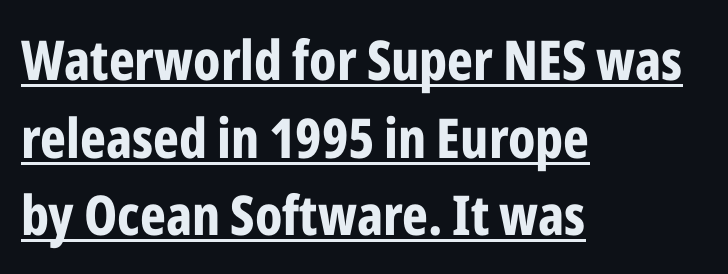
{"serif": "no", "italic": "no", "bold": "yes", "weight": "bold", "width": "condensed", "stroke_contrast": "low", "x_height": "medium", "monospaced": "no", "underline": "yes", "align": "left", "line_spacing": "normal", "line_spacing_ratio": 1.41, "letter_spacing": "normal", "letter_spacing_em": 0.0, "glyph_px": 55}
